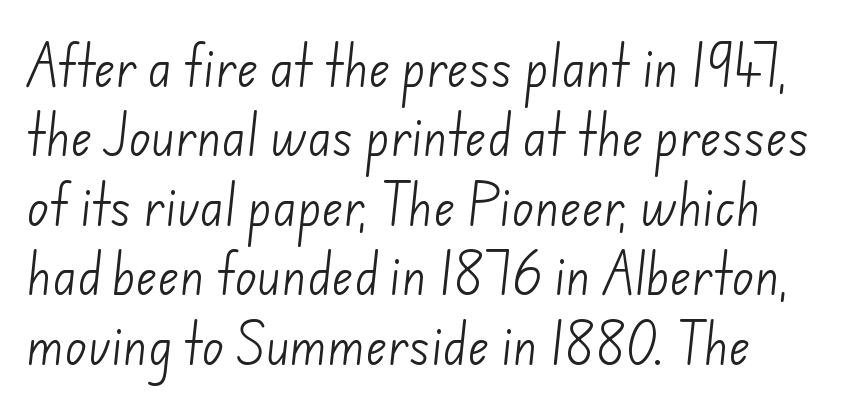
The image shows 46 px light sans-serif type; set normal line spacing (1.51x), normal letter spacing, not underlined; low stroke contrast and a small x-height.
